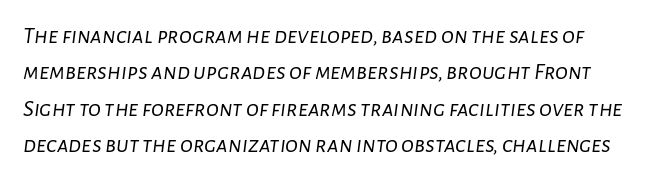
Q: Is the text bold? A: No.
Q: Is the text italic (slanted)? A: Yes, it leans right by about 7 degrees.
Q: Is the text underlined? A: No.
Q: Is the spacing between letters normal or unusually wide? A: Normal.
Q: Is the spacing between lines tight, normal or loose? A: Normal.
